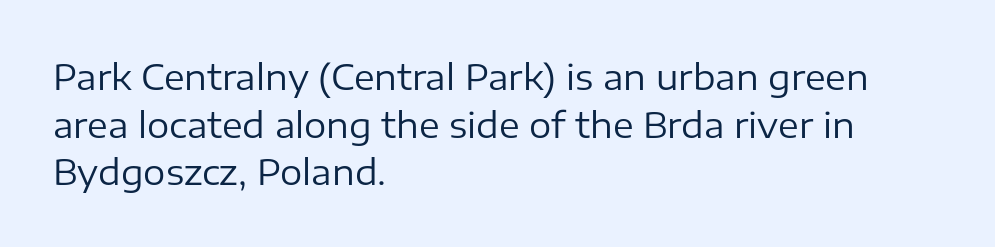
The image shows 35 px regular-weight sans-serif type, upright; set left-aligned, normal line spacing (1.36x), normal letter spacing, not underlined; low stroke contrast and a medium x-height.
